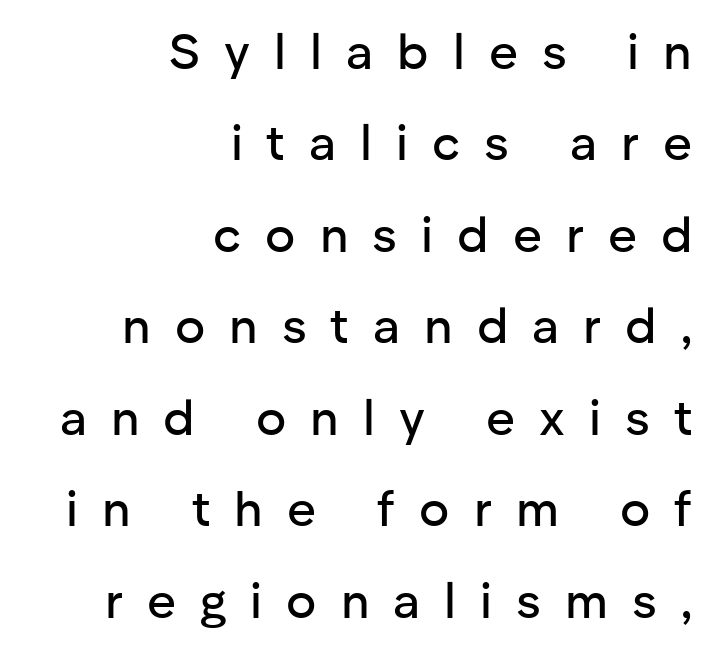
Q: Is the text italic (slanted)? A: No, it is upright.
Q: Is the typeface a serif or a sans-serif typeface? A: Sans-serif.
Q: Is the text underlined? A: No.
Q: How is the paragraph aligned? A: Right-aligned.
Q: Is the spacing between letters normal or unusually wide? A: Unusually wide.
Q: Width (condensed, normal, or wide)? A: Normal.
Q: Stroke contrast? A: Low.
Q: x-height? A: Medium.
Q: Monospaced? A: No.
